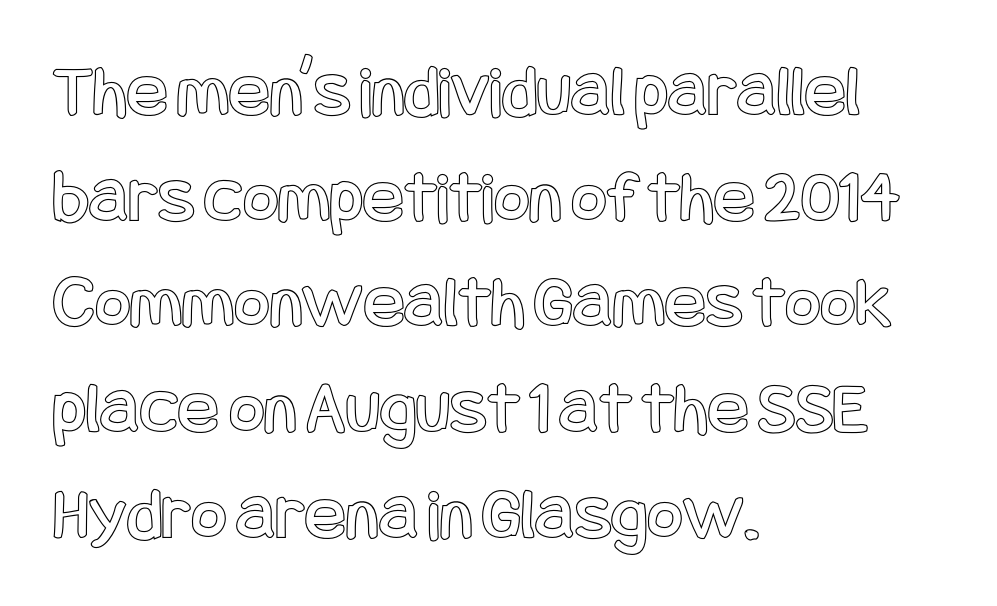
Descenders are the only things crossing below the line. Unlike italic type, these characters show no tilt at all. Casual observation: everything's shoved over to the left. In terms of letterspacing, this is plain default setting. Leading matches the norm, producing a regular column.
